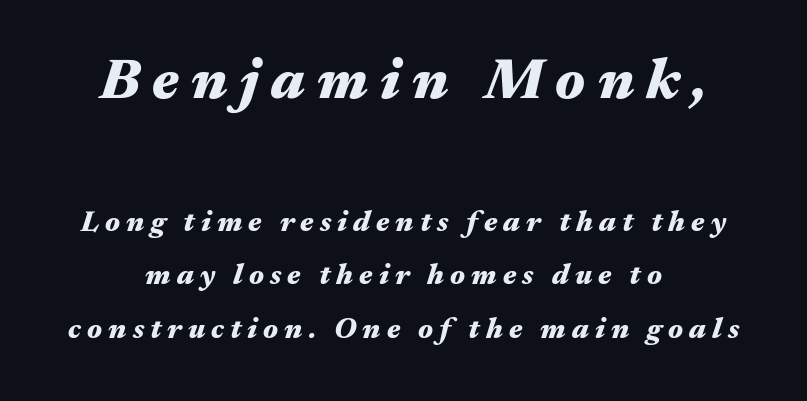
Q: Is the text bold? A: Yes.
Q: Is the text italic (slanted)? A: Yes, it leans right by about 17 degrees.
Q: Is the text underlined? A: No.
Q: How is the paragraph aligned? A: Centered.
Q: Is the spacing between letters normal or unusually wide? A: Unusually wide.
Q: Which block of text is set in a larger size, the first (top) or the second (bottom)? A: The first (top) one.
Q: Width (condensed, normal, or wide)? A: Wide.
Q: Stroke contrast? A: Medium.
Q: x-height? A: Medium.
Q: Monospaced? A: No.
